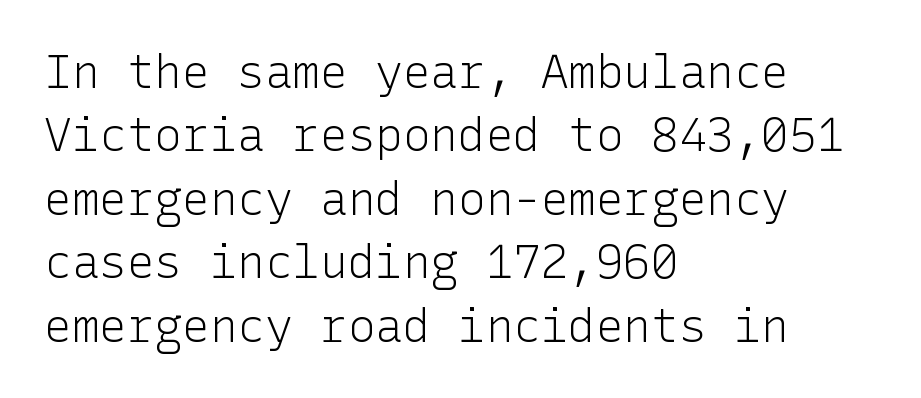
Q: Is the text bold? A: No.
Q: Is the text italic (slanted)? A: No, it is upright.
Q: Is the typeface a serif or a sans-serif typeface? A: Sans-serif.
Q: Is the text underlined? A: No.
Q: How is the paragraph aligned? A: Left-aligned.
Q: Is the spacing between letters normal or unusually wide? A: Normal.
Q: Is the spacing between lines tight, normal or loose? A: Normal.
Q: Width (condensed, normal, or wide)? A: Normal.
Q: Stroke contrast? A: Low.
Q: x-height? A: Medium.
